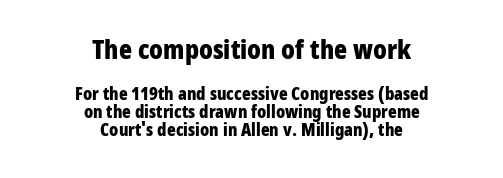
Q: Is the text bold? A: Yes.
Q: Is the text italic (slanted)? A: No, it is upright.
Q: Is the text underlined? A: No.
Q: How is the paragraph aligned? A: Centered.
Q: Is the spacing between letters normal or unusually wide? A: Normal.
Q: Is the spacing between lines tight, normal or loose? A: Tight.
Q: Which block of text is set in a larger size, the first (top) or the second (bottom)? A: The first (top) one.
